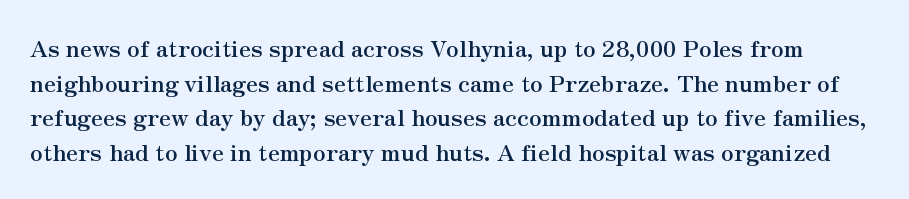
The type sits square on the baseline with zero lean. How would I describe the line gaps? Plain and ordinary. The glyphs have the mass of a bold cut. A typesetter would call this zero additional tracking. The area under the type is left untouched.
